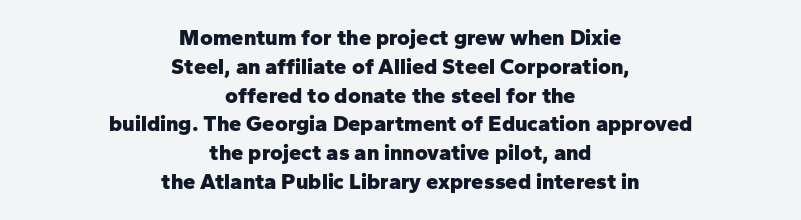
The image shows 22 px bold type, upright; set centered, normal line spacing (1.31x), normal letter spacing, not underlined.
